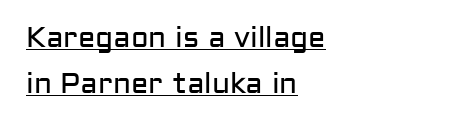
Q: Is the text bold? A: No.
Q: Is the text italic (slanted)? A: No, it is upright.
Q: Is the typeface a serif or a sans-serif typeface? A: Sans-serif.
Q: Is the text underlined? A: Yes.
Q: How is the paragraph aligned? A: Left-aligned.
Q: Is the spacing between letters normal or unusually wide? A: Normal.
Q: Is the spacing between lines tight, normal or loose? A: Normal.
Q: Width (condensed, normal, or wide)? A: Normal.
Q: Stroke contrast? A: Low.
Q: x-height? A: Medium.
Q: Monospaced? A: No.
